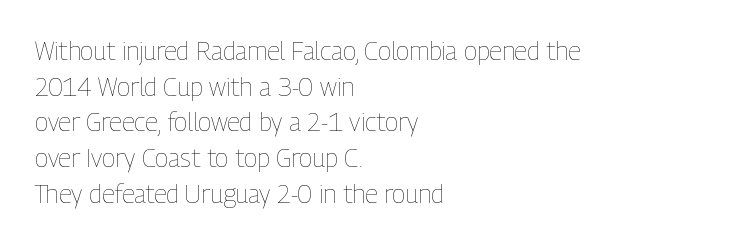
The image shows 25 px text type, upright; set left-aligned, normal line spacing (1.43x), normal letter spacing, not underlined.
